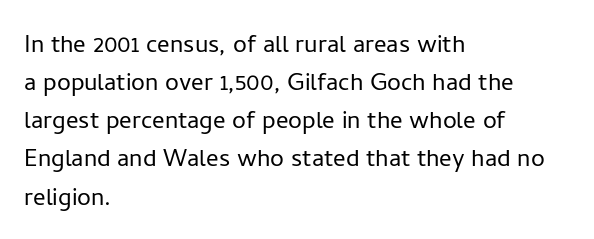
{"serif": "no", "italic": "no", "bold": "no", "weight": "light", "width": "normal", "stroke_contrast": "low", "x_height": "medium", "monospaced": "no", "underline": "no", "align": "left", "line_spacing_ratio": 1.23, "letter_spacing": "normal", "letter_spacing_em": 0.0, "glyph_px": 31}
